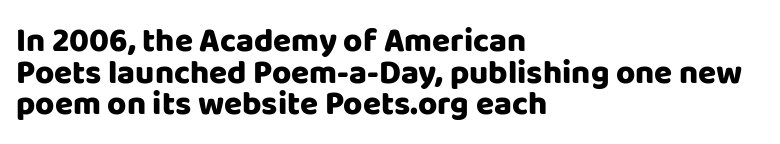
{"serif": "no", "italic": "no", "bold": "yes", "weight": "heavy", "width": "normal", "stroke_contrast": "low", "x_height": "large", "monospaced": "no", "underline": "no", "align": "left", "line_spacing": "tight", "line_spacing_ratio": 0.96, "letter_spacing": "normal", "letter_spacing_em": 0.0, "glyph_px": 33}
